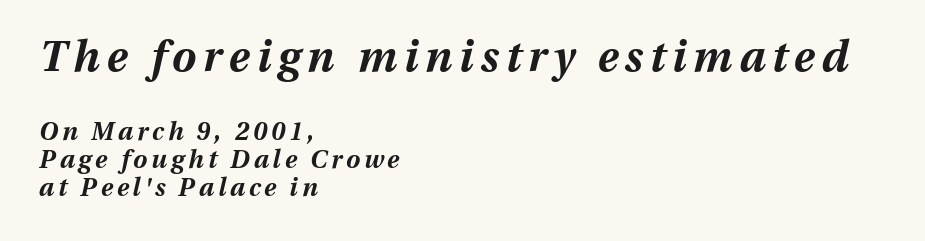
A typesetter would call this proportional, since set widths differ per character. The zone under the glyphs is completely vacant. Is the type slanted? Yes — the strokes lean at a clear angle. Left-aligned paragraph, ragged on the right. The rendering uses a bold face; every stroke is thick and dark. Is the lower block the larger one? No — the upper block carries the bigger type.
